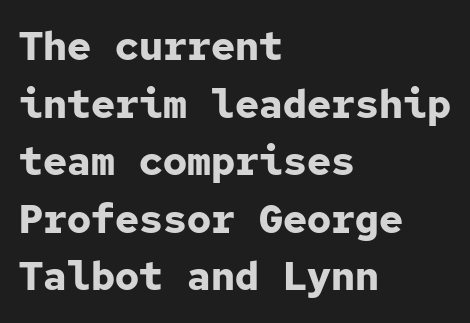
The image shows 40 px bold sans-serif type, upright, monospaced; set left-aligned, normal line spacing (1.44x), normal letter spacing, not underlined; low stroke contrast and a medium x-height.
